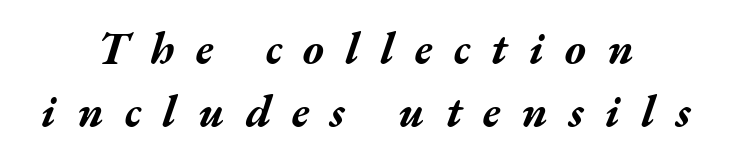
Q: Is the text bold? A: Yes.
Q: Is the text italic (slanted)? A: Yes, it leans right by about 17 degrees.
Q: Is the text underlined? A: No.
Q: How is the paragraph aligned? A: Centered.
Q: Is the spacing between letters normal or unusually wide? A: Unusually wide.
Q: Is the spacing between lines tight, normal or loose? A: Normal.
Q: Width (condensed, normal, or wide)? A: Wide.
Q: Stroke contrast? A: Medium.
Q: x-height? A: Medium.
Q: Monospaced? A: No.
